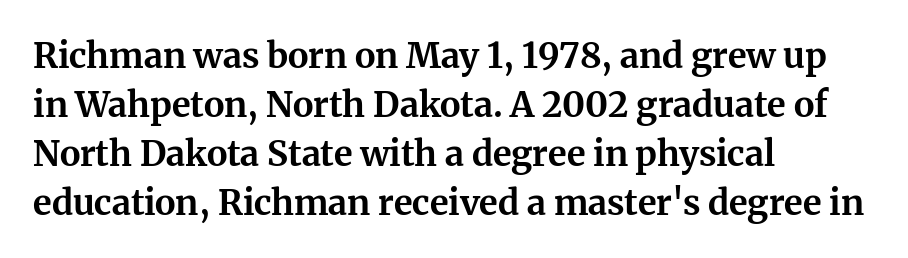
Q: Is the text bold? A: Yes.
Q: Is the text italic (slanted)? A: No, it is upright.
Q: Is the typeface a serif or a sans-serif typeface? A: Serif.
Q: Is the text underlined? A: No.
Q: How is the paragraph aligned? A: Left-aligned.
Q: Is the spacing between letters normal or unusually wide? A: Normal.
Q: Is the spacing between lines tight, normal or loose? A: Normal.
Q: Width (condensed, normal, or wide)? A: Normal.
Q: Stroke contrast? A: Medium.
Q: x-height? A: Medium.
Q: Monospaced? A: No.
